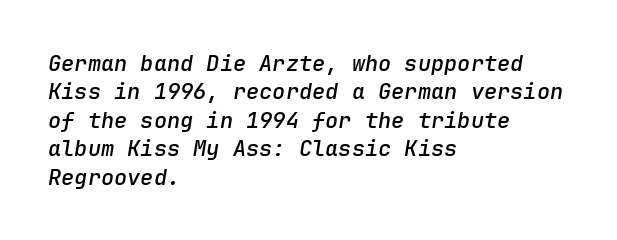
{"italic": "yes", "lean": "right", "slant_degrees": 9, "bold": "semi", "underline": "no", "align": "left", "line_spacing": "normal", "line_spacing_ratio": 1.29, "letter_spacing": "normal", "letter_spacing_em": 0.0, "glyph_px": 22}
